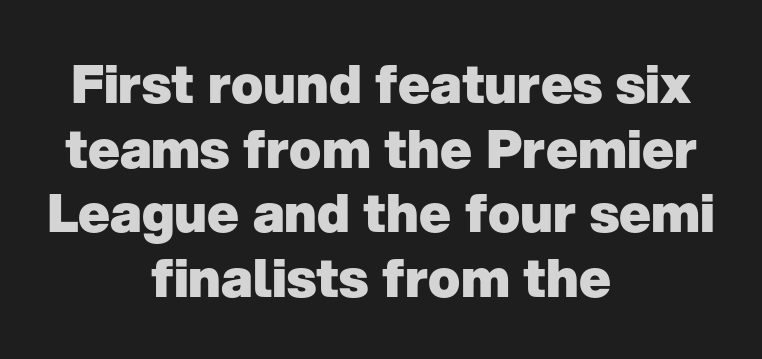
The image shows 53 px heavy sans-serif type, upright; set centered, line spacing 1.22x, normal letter spacing, not underlined; low stroke contrast and a medium x-height.
